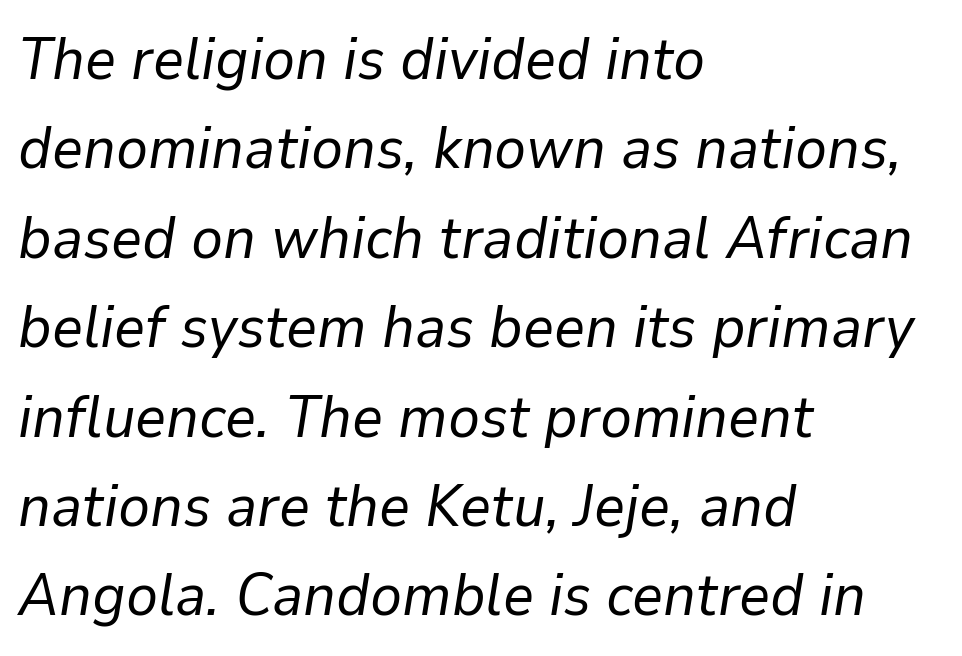
The image shows 60 px regular-weight type, italic (leaning right); set left-aligned, normal line spacing (1.49x), normal letter spacing, not underlined; low stroke contrast and a medium x-height.
